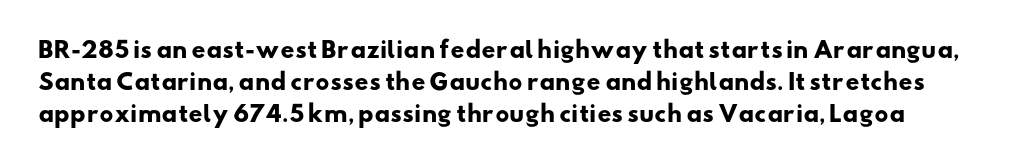
Q: Is the text bold? A: Yes.
Q: Is the text underlined? A: No.
Q: Is the spacing between letters normal or unusually wide? A: Normal.
Q: Is the spacing between lines tight, normal or loose? A: Normal.
